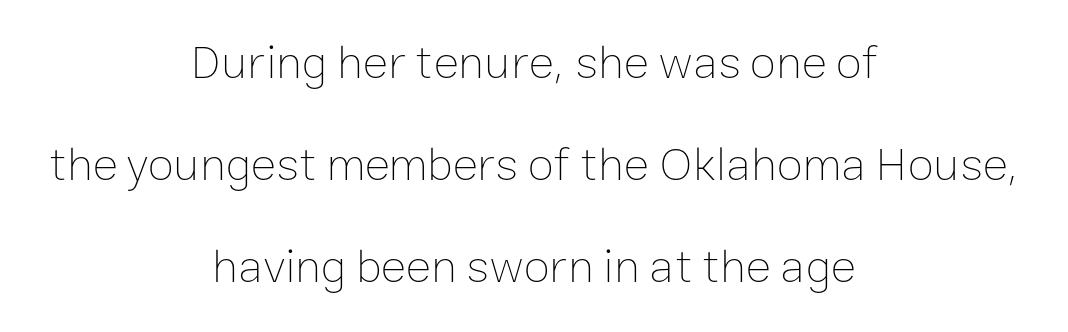
Q: Is the text bold? A: No.
Q: Is the text italic (slanted)? A: No, it is upright.
Q: Is the text underlined? A: No.
Q: How is the paragraph aligned? A: Centered.
Q: Is the spacing between letters normal or unusually wide? A: Normal.
Q: Is the spacing between lines tight, normal or loose? A: Loose.
Q: Width (condensed, normal, or wide)? A: Normal.
Q: Stroke contrast? A: Low.
Q: x-height? A: Medium.
Q: Monospaced? A: No.
